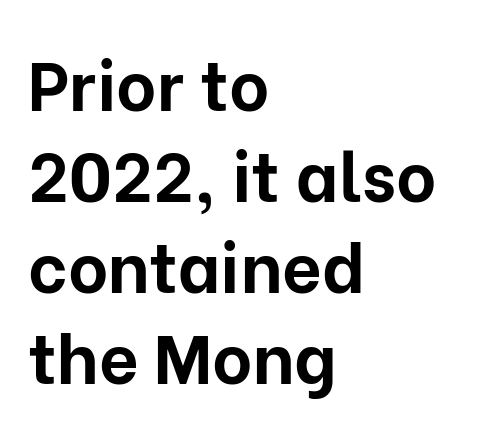
Type without underlining. One-word summary of the alignment: left. In terms of letterform style, serifs are entirely absent. The face used here is proportionally spaced, like ordinary book or web type.
